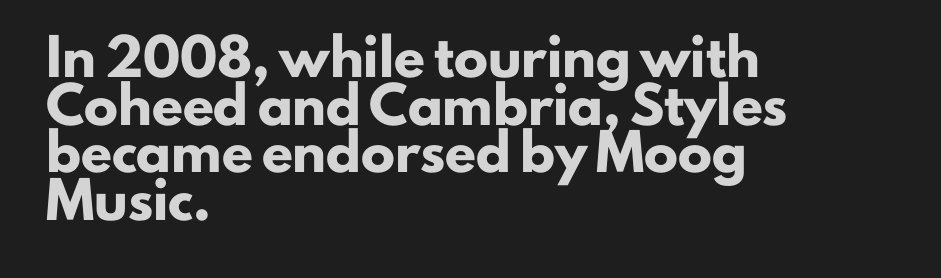
{"serif": "no", "italic": "no", "bold": "yes", "weight": "heavy", "width": "normal", "stroke_contrast": "low", "x_height": "small", "monospaced": "no", "underline": "no", "align": "left", "line_spacing": "normal", "line_spacing_ratio": 1.4, "letter_spacing": "normal", "letter_spacing_em": 0.0, "glyph_px": 34}
